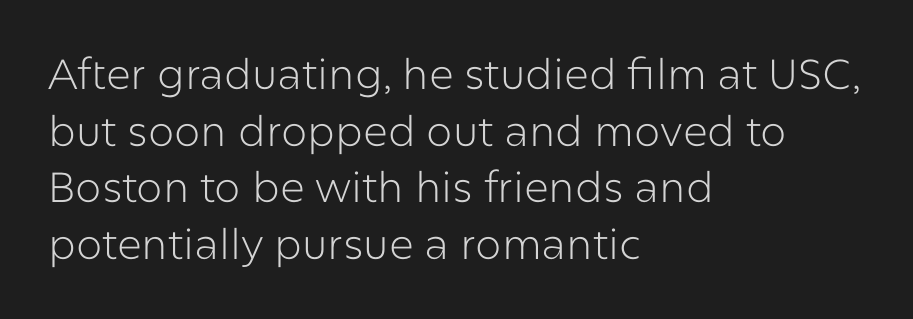
{"serif": "no", "italic": "no", "bold": "no", "weight": "light", "width": "normal", "stroke_contrast": "low", "x_height": "medium", "monospaced": "no", "underline": "no", "align": "left", "line_spacing": "normal", "line_spacing_ratio": 1.35, "letter_spacing": "normal", "letter_spacing_em": 0.0, "glyph_px": 42}
